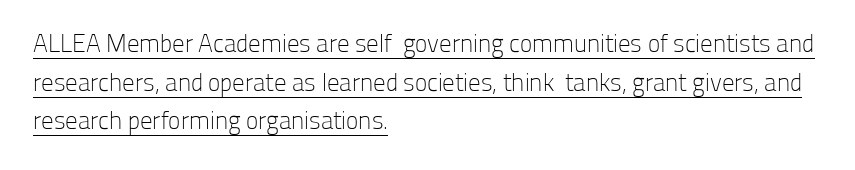
{"italic": "no", "bold": "no", "underline": "yes", "align": "left", "line_spacing": "normal", "line_spacing_ratio": 1.55, "letter_spacing": "normal", "letter_spacing_em": 0.0, "glyph_px": 25}
